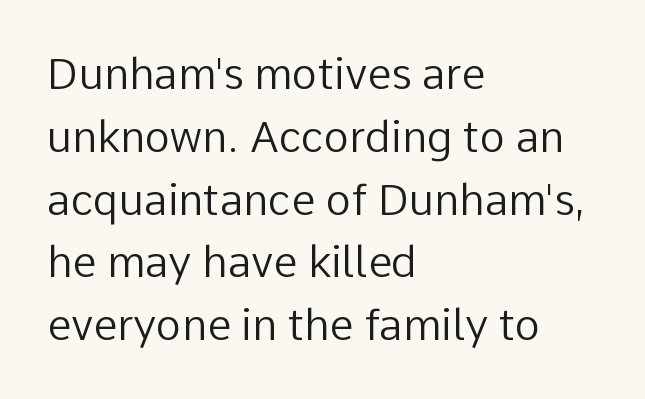
Q: Is the text bold? A: No.
Q: Is the text italic (slanted)? A: No, it is upright.
Q: Is the typeface a serif or a sans-serif typeface? A: Sans-serif.
Q: Is the text underlined? A: No.
Q: How is the paragraph aligned? A: Left-aligned.
Q: Is the spacing between letters normal or unusually wide? A: Normal.
Q: Is the spacing between lines tight, normal or loose? A: Normal.
Q: Width (condensed, normal, or wide)? A: Normal.
Q: Stroke contrast? A: Low.
Q: x-height? A: Medium.
Q: Monospaced? A: No.
